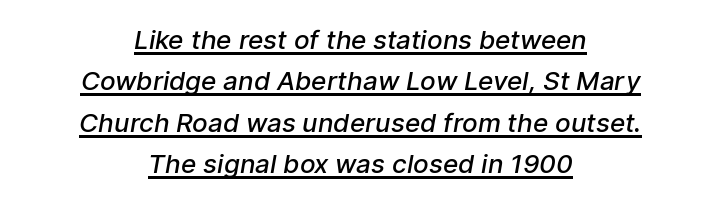
Q: Is the text bold? A: Semi-bold.
Q: Is the text underlined? A: Yes.
Q: How is the paragraph aligned? A: Centered.
Q: Is the spacing between letters normal or unusually wide? A: Normal.
Q: Is the spacing between lines tight, normal or loose? A: Normal.
